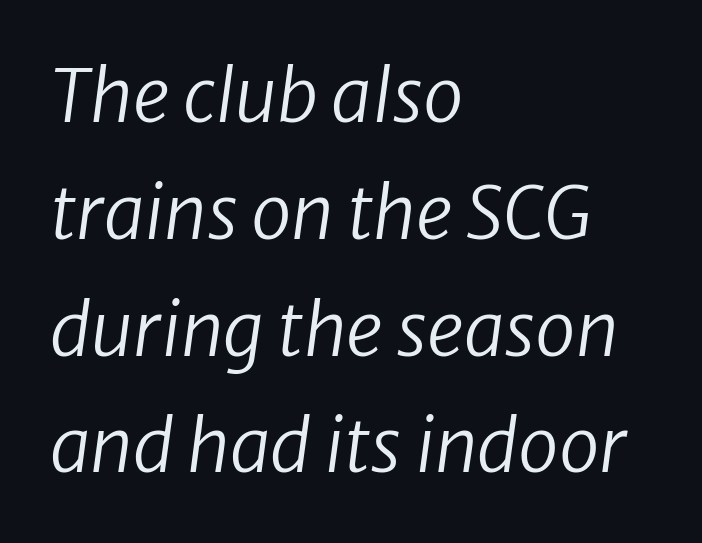
The image shows 73 px regular-weight type, italic (leaning right); set left-aligned, normal line spacing (1.6x), normal letter spacing, not underlined; low stroke contrast and a medium x-height.
